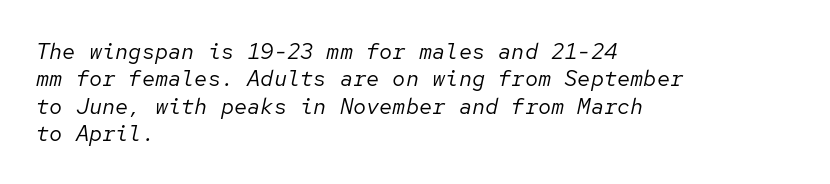
{"italic": "yes", "lean": "right", "slant_degrees": 12, "bold": "no", "underline": "no", "align": "left", "line_spacing_ratio": 1.24, "letter_spacing": "normal", "letter_spacing_em": 0.0, "glyph_px": 22}
